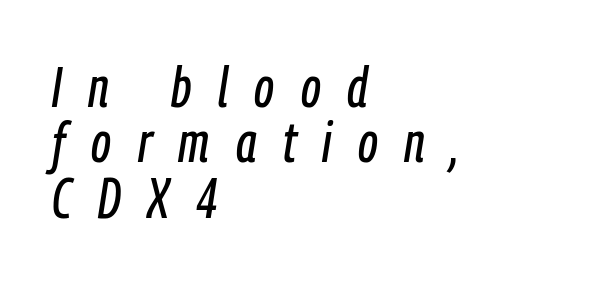
Here the designer chose a conventional face with non-uniform glyph widths. Honestly, the letter spacing is so wide it's the main thing you notice. Quick note: underline off. Which margin do the lines hug? The left one — the right edge is uneven. You can tell it's italic because the verticals aren't actually vertical. Notice how descenders almost collide with the ascenders below — that's tight leading.
